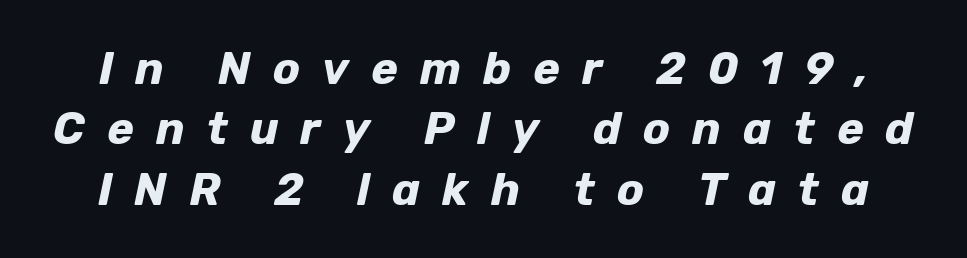
Q: Is the text bold? A: Yes.
Q: Is the text italic (slanted)? A: Yes, it leans right by about 12 degrees.
Q: Is the text underlined? A: No.
Q: Is the spacing between letters normal or unusually wide? A: Unusually wide.
Q: Is the spacing between lines tight, normal or loose? A: Normal.
Q: Width (condensed, normal, or wide)? A: Normal.
Q: Stroke contrast? A: Low.
Q: x-height? A: Medium.
Q: Monospaced? A: No.
